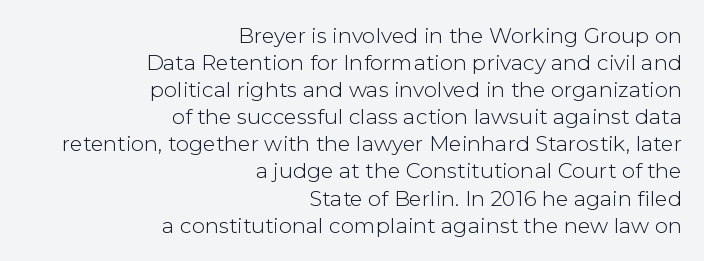
{"italic": "no", "bold": "no", "underline": "no", "align": "right", "line_spacing": "normal", "line_spacing_ratio": 1.29, "letter_spacing": "normal", "letter_spacing_em": 0.0, "glyph_px": 21}
